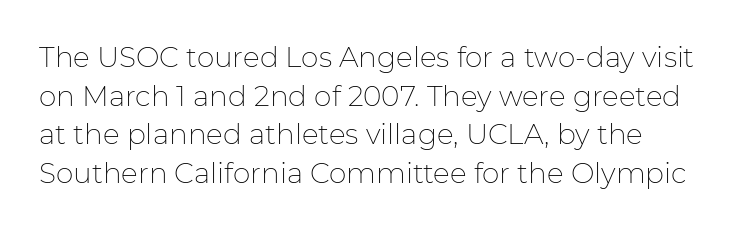
{"serif": "no", "italic": "no", "bold": "no", "weight": "thin", "width": "normal", "stroke_contrast": "low", "x_height": "medium", "monospaced": "no", "underline": "no", "line_spacing": "normal", "line_spacing_ratio": 1.38, "letter_spacing": "normal", "letter_spacing_em": 0.0, "glyph_px": 28}
